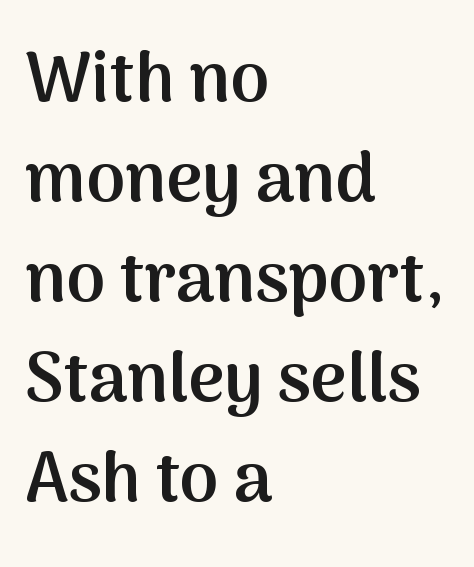
The image shows 70 px semibold sans-serif type, upright; set left-aligned, normal line spacing (1.43x), normal letter spacing, not underlined; medium stroke contrast and a medium x-height.
